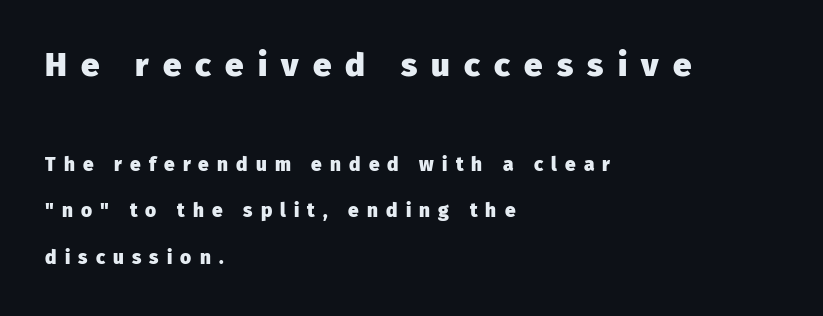
The image shows 33 px heavy sans-serif type, upright; set left-aligned, loose line spacing (2.46x), unusually wide letter spacing (+0.43 em), not underlined; the first (top) block is 1.74x larger; low stroke contrast and a medium x-height.
